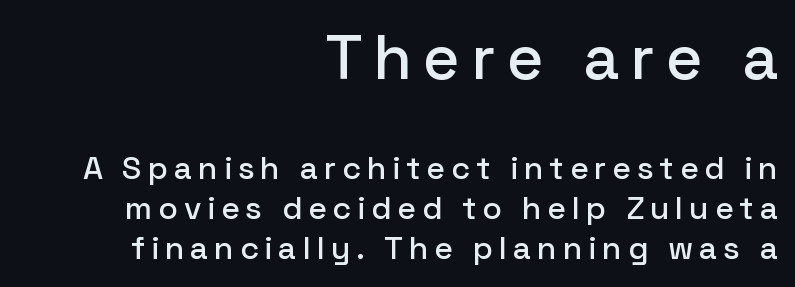
The image shows 63 px sans-serif type, upright; set right-aligned, normal line spacing (1.26x), not underlined; the first (top) block is 1.97x larger; low stroke contrast and a medium x-height.
